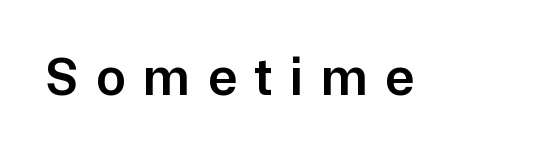
Q: Is the text bold? A: Semi-bold.
Q: Is the text italic (slanted)? A: No, it is upright.
Q: Is the typeface a serif or a sans-serif typeface? A: Sans-serif.
Q: Is the text underlined? A: No.
Q: Is the spacing between letters normal or unusually wide? A: Unusually wide.
Q: Width (condensed, normal, or wide)? A: Normal.
Q: Stroke contrast? A: Low.
Q: x-height? A: Medium.
Q: Monospaced? A: No.
